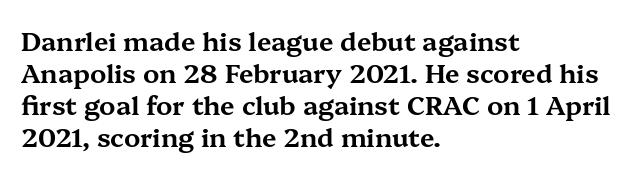
The image shows 26 px text type, upright; set left-aligned, line spacing 1.23x, normal letter spacing, not underlined.
